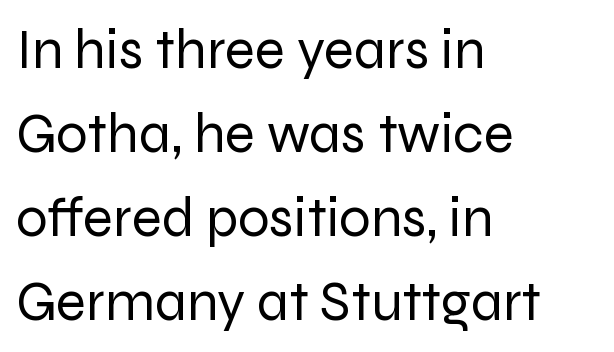
Q: Is the text bold? A: No.
Q: Is the text italic (slanted)? A: No, it is upright.
Q: Is the typeface a serif or a sans-serif typeface? A: Sans-serif.
Q: Is the text underlined? A: No.
Q: How is the paragraph aligned? A: Left-aligned.
Q: Is the spacing between letters normal or unusually wide? A: Normal.
Q: Is the spacing between lines tight, normal or loose? A: Normal.
Q: Width (condensed, normal, or wide)? A: Normal.
Q: Stroke contrast? A: Low.
Q: x-height? A: Medium.
Q: Monospaced? A: No.
